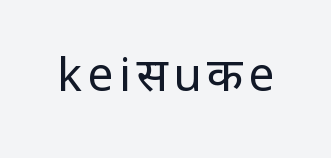
{"serif": "no", "italic": "no", "bold": "no", "weight": "regular", "width": "condensed", "stroke_contrast": "low", "underline": "no", "glyph_px": 46}
